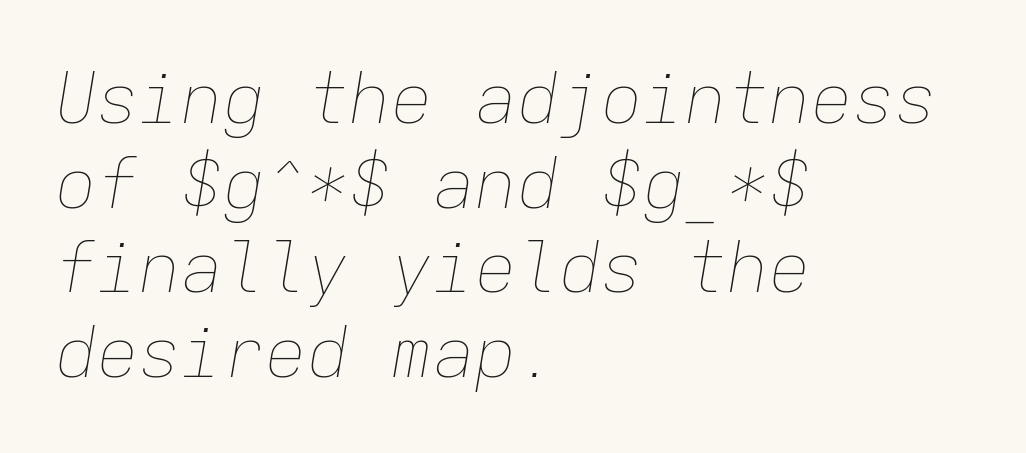
The image shows 70 px thin type, italic (leaning right), monospaced; set left-aligned, line spacing 1.21x, normal letter spacing, not underlined; low stroke contrast and a medium x-height.
